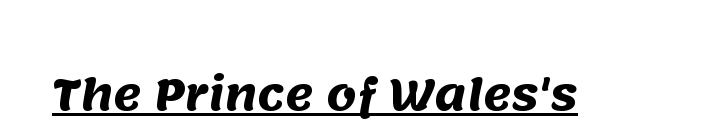
Looks like regular typesetting: each glyph gets only the width it needs. A rule runs beneath these lines of type. Here the glyphs are tracked normally, forming tight word shapes. You'd pick this weight for a headline — it's a proper bold. A typesetter would label this face a sans.
